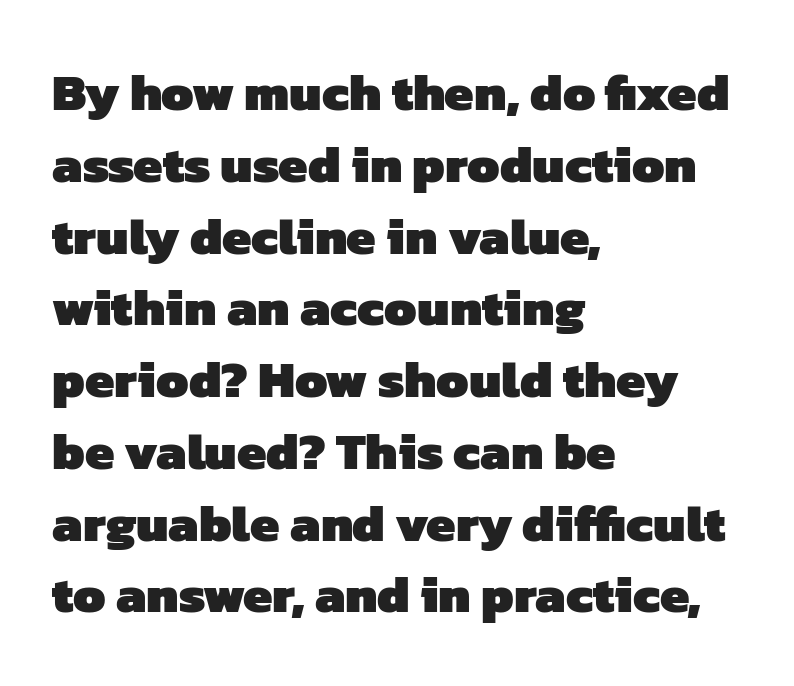
The rendering anchors every line to the left-hand side. Heft: maximum for text — a bold. The letters advance in unequal steps, a hallmark of proportional type. If you measured baseline to baseline, you'd find a middling distance. Tracking value appears to be zero — textbook default spacing. Letters rest on an invisible, unmarked baseline.
